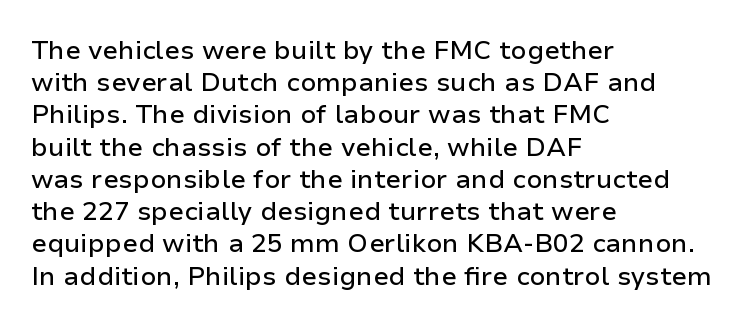
Q: Is the text italic (slanted)? A: No, it is upright.
Q: Is the text underlined? A: No.
Q: How is the paragraph aligned? A: Left-aligned.
Q: Is the spacing between letters normal or unusually wide? A: Normal.
